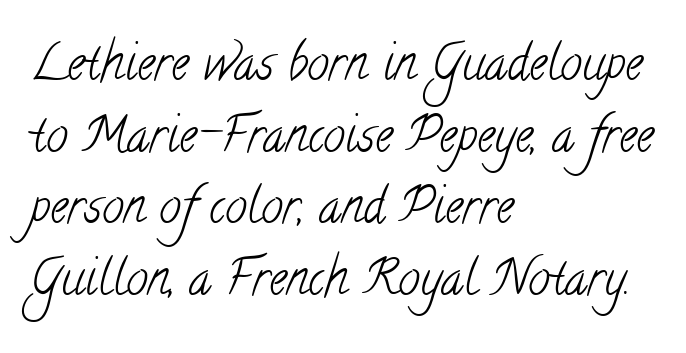
Leading matches the norm, producing a regular column. This rendering employs a face with finishing strokes, i.e., a serif. Varying glyph widths throughout — classic text-font behaviour. Notice how the passage keeps a crisp vertical edge on the left only.
